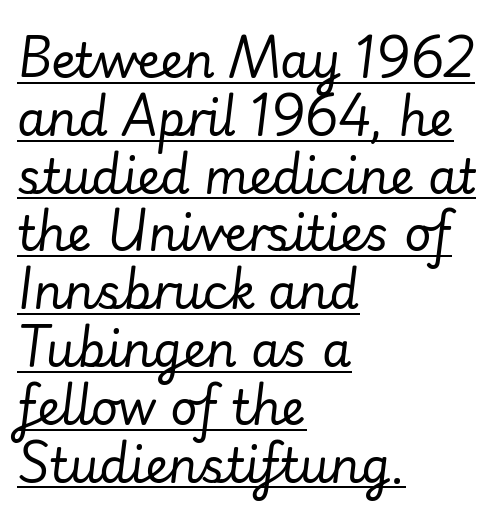
The image shows 47 px regular-weight type, italic (leaning right); set left-aligned, line spacing 1.23x, normal letter spacing, underlined; low stroke contrast and a small x-height.
